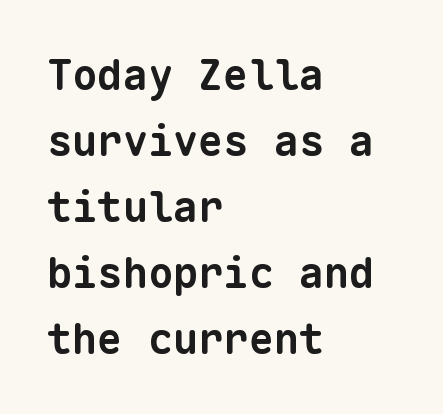
Decoration check: the copy has no underline. What stands out about the letter spacing? Nothing — it is the standard amount. The ragged edge is on the right, which tells us the setting is flush left. Is this a sans? Yes — the strokes have no serifs.
